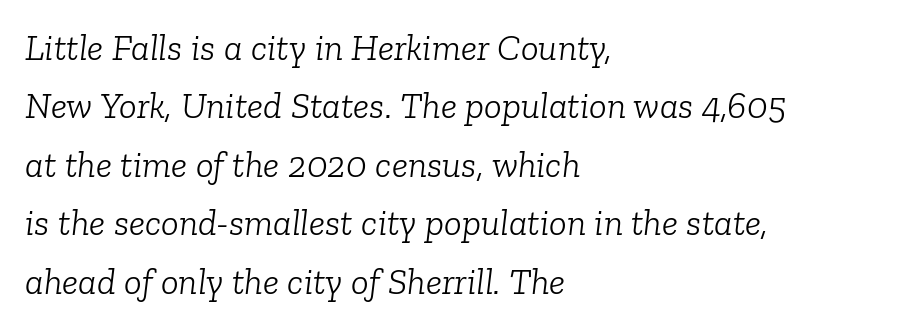
{"serif": "yes", "italic": "yes", "lean": "right", "slant_degrees": 6, "bold": "no", "weight": "light", "width": "normal", "stroke_contrast": "low", "x_height": "medium", "monospaced": "no", "underline": "no", "align": "left", "line_spacing": "normal", "line_spacing_ratio": 1.58, "letter_spacing": "normal", "letter_spacing_em": 0.0, "glyph_px": 37}
